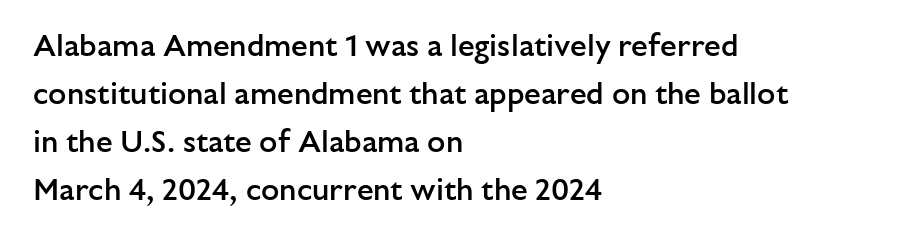
The letters advance in unequal steps, a hallmark of proportional type. Ascenders rise straight up at ninety degrees. Glance below the letters and you will spot only blank space. Is there much room between lines? A standard amount, neither cramped nor airy.
